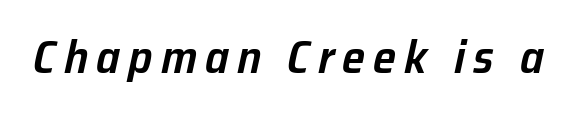
Q: Is the text bold? A: Semi-bold.
Q: Is the text italic (slanted)? A: Yes, it leans right by about 12 degrees.
Q: Is the text underlined? A: No.
Q: Width (condensed, normal, or wide)? A: Normal.
Q: Stroke contrast? A: Low.
Q: x-height? A: Medium.
Q: Monospaced? A: No.
